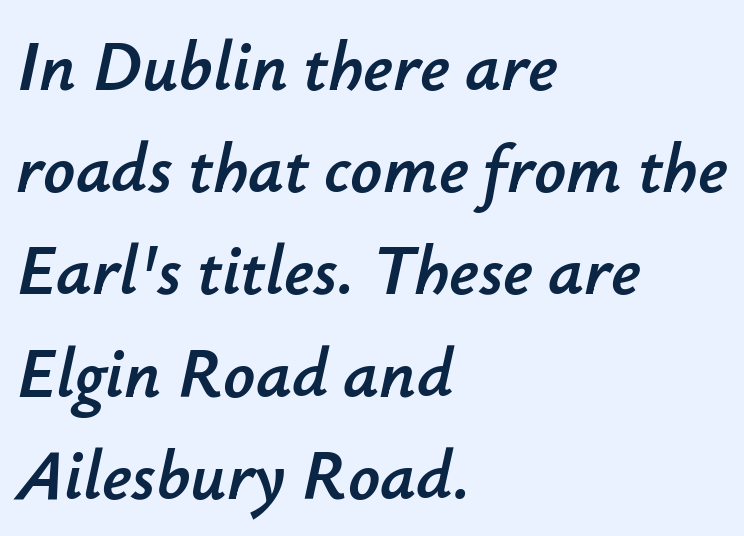
Style check: oblique. Underlining? Definitely not there. Here the designer chose a conventional face with non-uniform glyph widths. Is the letter spacing exaggerated? No — it looks like the ordinary default. Baseline-to-baseline distance is the conventional proportion of letter height. One-word summary of the alignment: left.
